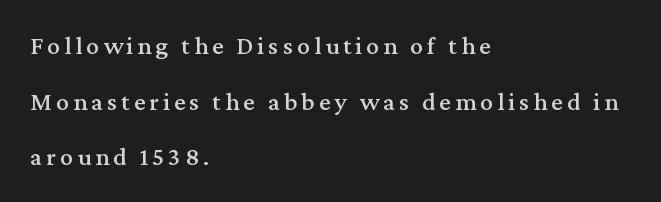
Unmarked baselines from the first word to the last. Notice how the stems are strictly vertical — no italics here. The designer dialed line spacing up above the default. Left-aligned paragraph, ragged on the right.
